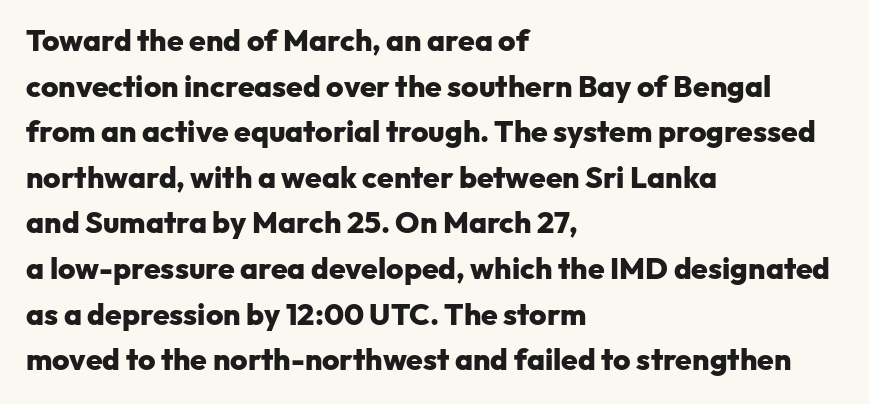
Q: Is the text bold? A: Yes.
Q: Is the text italic (slanted)? A: No, it is upright.
Q: Is the typeface a serif or a sans-serif typeface? A: Sans-serif.
Q: Is the text underlined? A: No.
Q: How is the paragraph aligned? A: Left-aligned.
Q: Is the spacing between letters normal or unusually wide? A: Normal.
Q: Is the spacing between lines tight, normal or loose? A: Normal.
Q: Width (condensed, normal, or wide)? A: Normal.
Q: Stroke contrast? A: Low.
Q: x-height? A: Medium.
Q: Monospaced? A: No.
